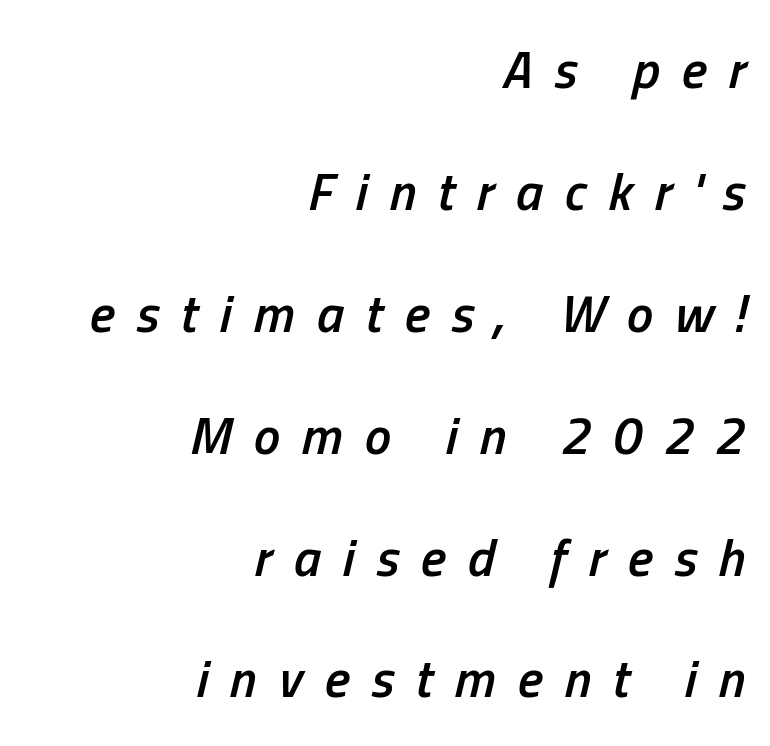
{"italic": "yes", "lean": "right", "slant_degrees": 13, "bold": "semi", "weight": "semibold", "width": "condensed", "stroke_contrast": "low", "x_height": "medium", "monospaced": "no", "underline": "no", "align": "right", "line_spacing": "loose", "line_spacing_ratio": 2.3, "letter_spacing": "wide", "letter_spacing_em": 0.41, "glyph_px": 53}
